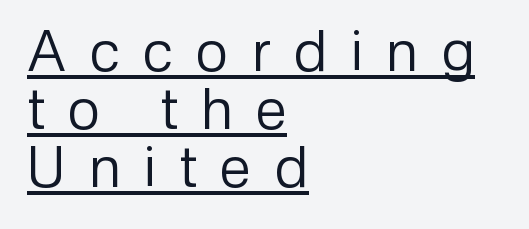
{"serif": "no", "italic": "no", "bold": "no", "weight": "regular", "width": "normal", "stroke_contrast": "low", "x_height": "medium", "monospaced": "no", "underline": "yes", "align": "left", "line_spacing": "tight", "line_spacing_ratio": 1.02, "letter_spacing": "wide", "letter_spacing_em": 0.41, "glyph_px": 57}
